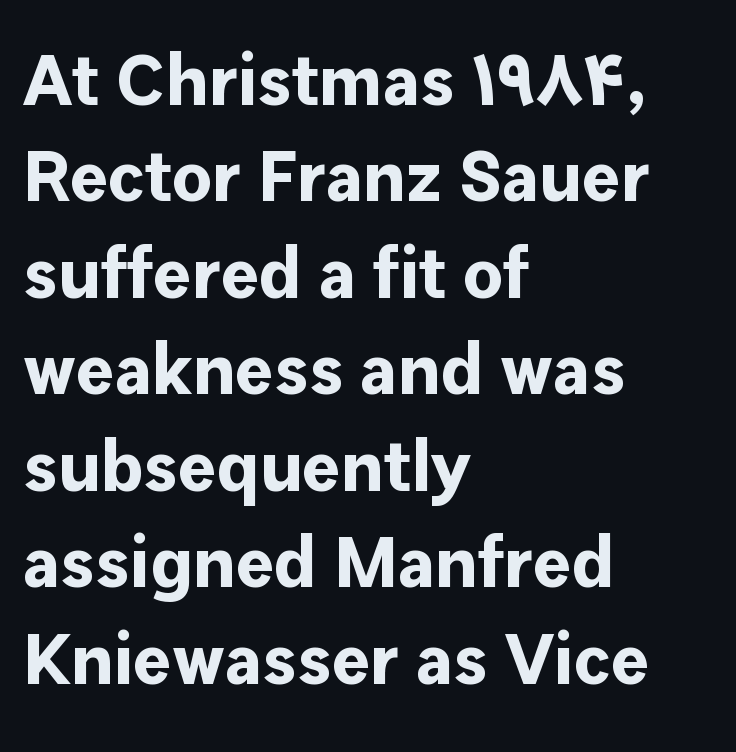
{"serif": "no", "italic": "no", "bold": "yes", "weight": "bold", "width": "normal", "stroke_contrast": "low", "x_height": "medium", "monospaced": "no", "underline": "no", "align": "left", "line_spacing": "normal", "line_spacing_ratio": 1.34, "letter_spacing": "normal", "letter_spacing_em": 0.0, "glyph_px": 72}
